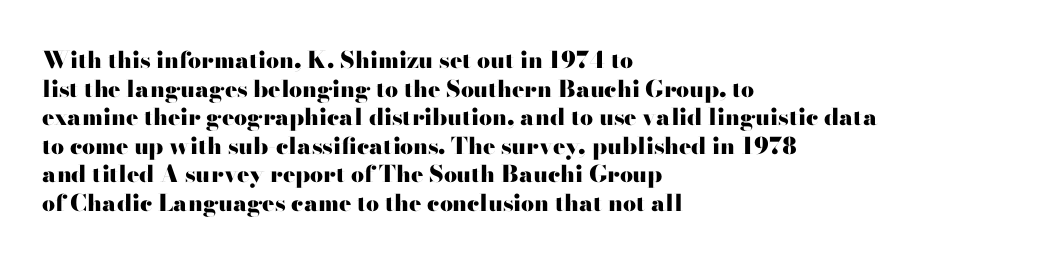
{"italic": "no", "bold": "yes", "underline": "no", "align": "left", "line_spacing_ratio": 1.24, "letter_spacing": "normal", "letter_spacing_em": 0.0, "glyph_px": 23}
